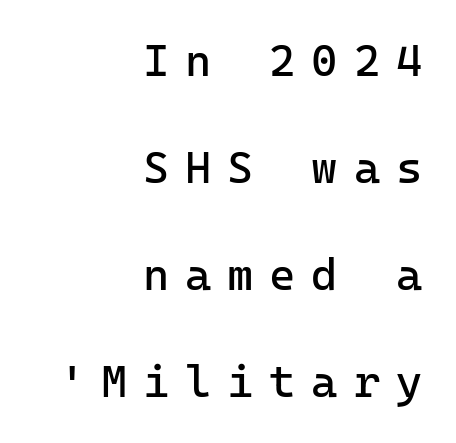
Q: Is the text bold? A: No.
Q: Is the text italic (slanted)? A: No, it is upright.
Q: Is the typeface a serif or a sans-serif typeface? A: Sans-serif.
Q: Is the text underlined? A: No.
Q: How is the paragraph aligned? A: Right-aligned.
Q: Is the spacing between letters normal or unusually wide? A: Unusually wide.
Q: Is the spacing between lines tight, normal or loose? A: Loose.
Q: Width (condensed, normal, or wide)? A: Normal.
Q: Stroke contrast? A: Low.
Q: x-height? A: Medium.
Q: Monospaced? A: Yes.
